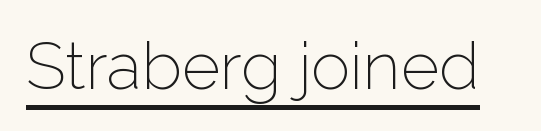
Q: Is the text bold? A: No.
Q: Is the text italic (slanted)? A: No, it is upright.
Q: Is the typeface a serif or a sans-serif typeface? A: Sans-serif.
Q: Is the text underlined? A: Yes.
Q: Is the spacing between letters normal or unusually wide? A: Normal.
Q: Width (condensed, normal, or wide)? A: Normal.
Q: Stroke contrast? A: Low.
Q: x-height? A: Medium.
Q: Monospaced? A: No.
